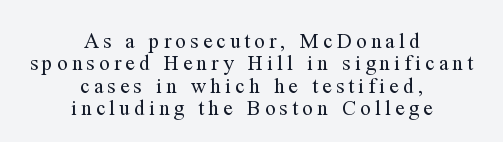
{"italic": "no", "bold": "no", "underline": "no", "align": "center", "line_spacing": "tight", "line_spacing_ratio": 1.06, "letter_spacing": "wide", "letter_spacing_em": 0.2, "glyph_px": 21}
